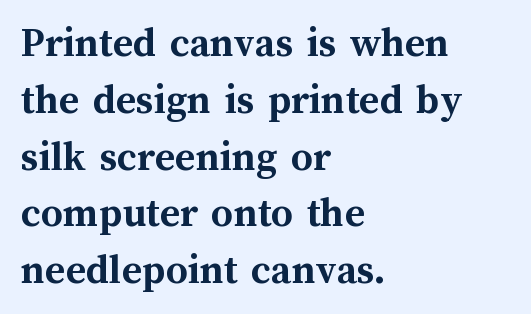
{"italic": "no", "bold": "yes", "weight": "semibold", "width": "normal", "stroke_contrast": "medium", "x_height": "medium", "monospaced": "no", "underline": "no", "align": "left", "line_spacing": "normal", "line_spacing_ratio": 1.32, "letter_spacing": "normal", "letter_spacing_em": 0.0, "glyph_px": 43}
